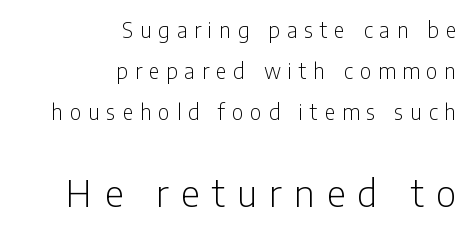
{"serif": "no", "italic": "no", "bold": "no", "weight": "light", "width": "condensed", "stroke_contrast": "low", "x_height": "medium", "monospaced": "no", "underline": "no", "align": "right", "line_spacing": "loose", "line_spacing_ratio": 1.95, "letter_spacing": "wide", "letter_spacing_em": 0.33, "larger_block": "second", "size_ratio": 1.76, "glyph_px": 37}
